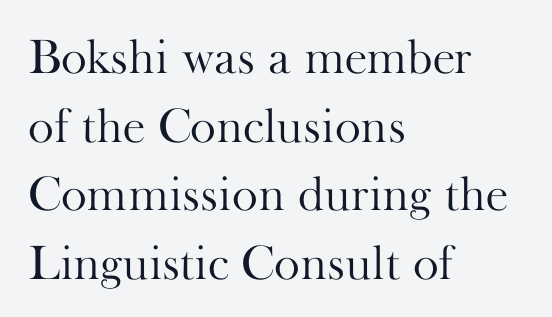
Classification — serif. In CSS terms this would be text-align: left. Here the designer chose a conventional face with non-uniform glyph widths. The passage shown stacks its lines at a standard gap. Here the glyphs are tracked normally, forming tight word shapes.
